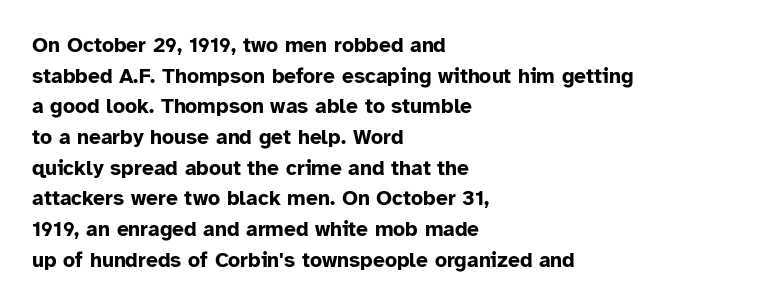
{"italic": "no", "bold": "yes", "underline": "no", "align": "left", "line_spacing": "normal", "line_spacing_ratio": 1.46, "letter_spacing": "normal", "letter_spacing_em": 0.0, "glyph_px": 21}
